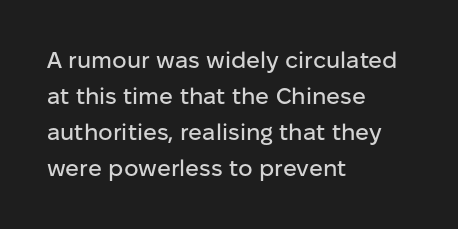
Regular leading. Check under the words: just untouched page. The type is set solid horizontally, with unmodified tracking. The paragraph has a hard left edge and a soft right edge.
